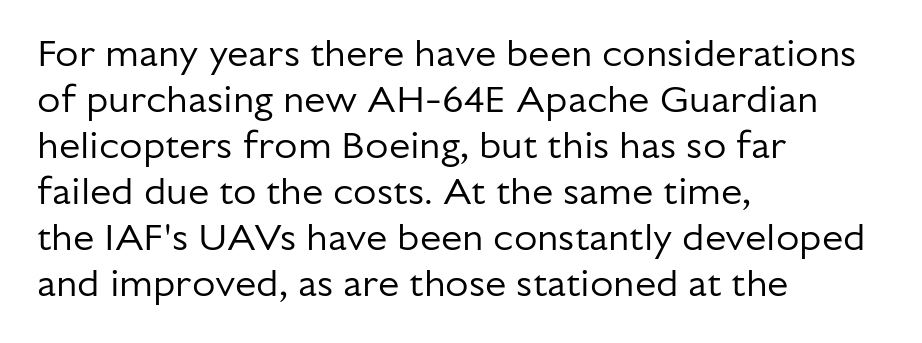
The image shows 38 px regular-weight sans-serif type, upright; set left-aligned, line spacing 1.21x, normal letter spacing, not underlined; low stroke contrast and a medium x-height.
